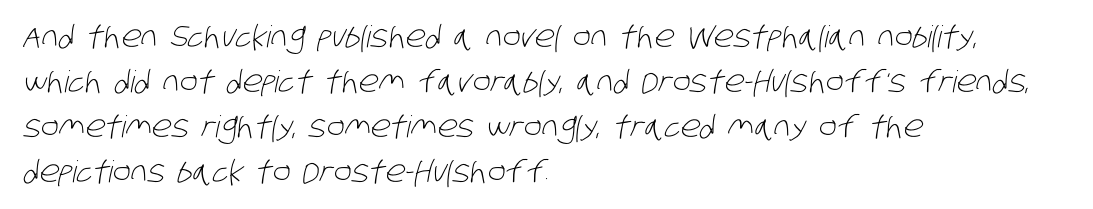
The image shows 30 px light, condensed sans-serif type; set left-aligned, normal line spacing (1.5x), normal letter spacing, not underlined; low stroke contrast and a large x-height.
